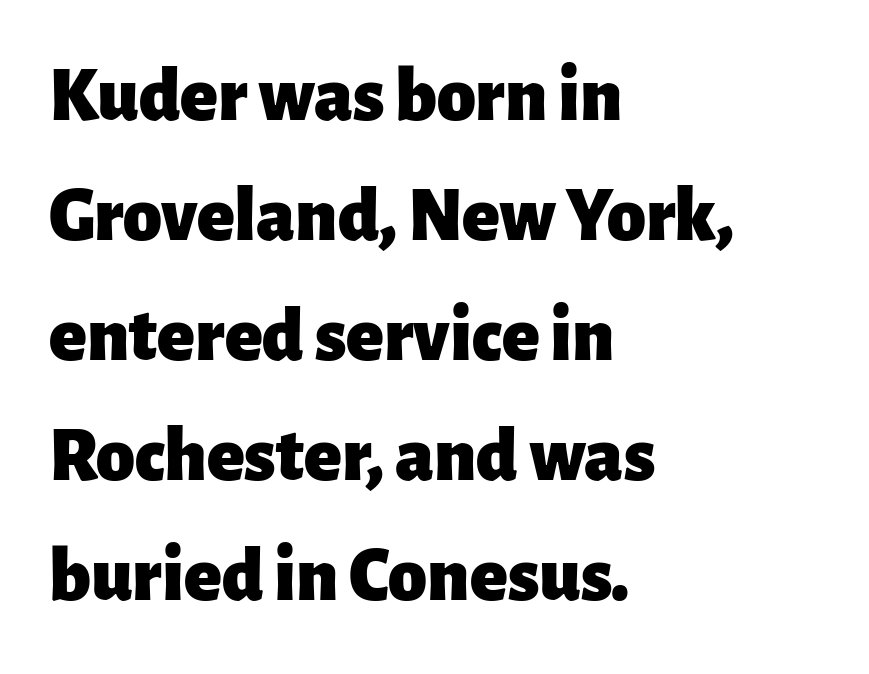
Q: Is the text bold? A: Yes.
Q: Is the text italic (slanted)? A: No, it is upright.
Q: Is the typeface a serif or a sans-serif typeface? A: Sans-serif.
Q: Is the text underlined? A: No.
Q: How is the paragraph aligned? A: Left-aligned.
Q: Is the spacing between letters normal or unusually wide? A: Normal.
Q: Is the spacing between lines tight, normal or loose? A: Normal.
Q: Width (condensed, normal, or wide)? A: Normal.
Q: Stroke contrast? A: Low.
Q: x-height? A: Medium.
Q: Monospaced? A: No.
